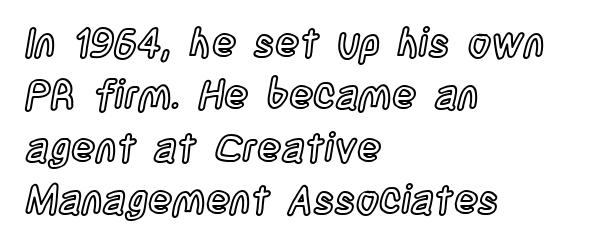
Q: Is the text italic (slanted)? A: Yes.
Q: Is the text underlined? A: No.
Q: How is the paragraph aligned? A: Left-aligned.
Q: Is the spacing between letters normal or unusually wide? A: Normal.
Q: Is the spacing between lines tight, normal or loose? A: Normal.
Q: Width (condensed, normal, or wide)? A: Condensed.
Q: x-height? A: Large.
Q: Monospaced? A: No.
